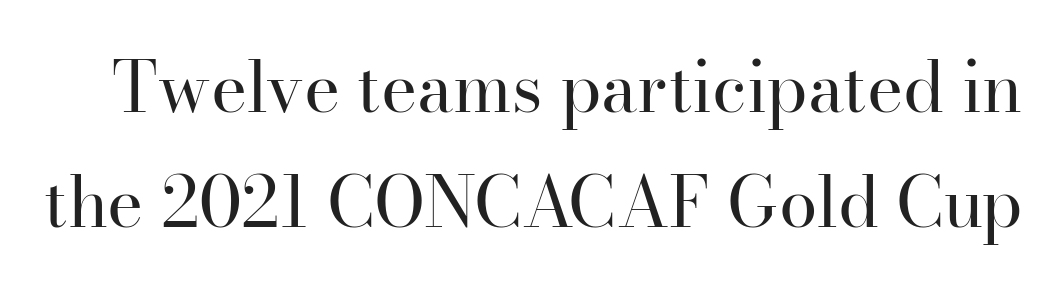
Q: Is the text bold? A: No.
Q: Is the text italic (slanted)? A: No, it is upright.
Q: Is the typeface a serif or a sans-serif typeface? A: Serif.
Q: Is the text underlined? A: No.
Q: Is the spacing between letters normal or unusually wide? A: Normal.
Q: Is the spacing between lines tight, normal or loose? A: Normal.
Q: Width (condensed, normal, or wide)? A: Normal.
Q: Stroke contrast? A: High.
Q: x-height? A: Small.
Q: Monospaced? A: No.
